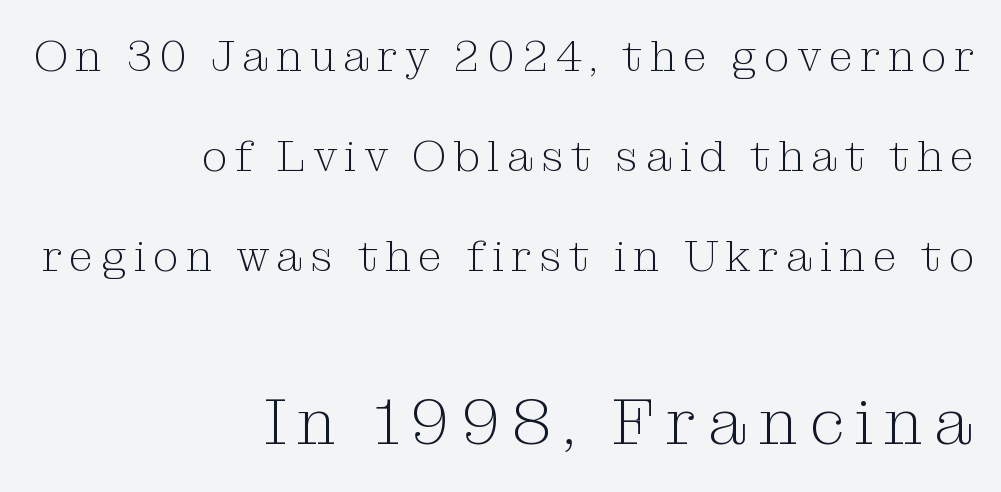
The image shows 66 px light serif type, upright; set right-aligned, loose line spacing (2.27x), not underlined; the second (bottom) block is 1.5x larger; medium stroke contrast and a medium x-height.
